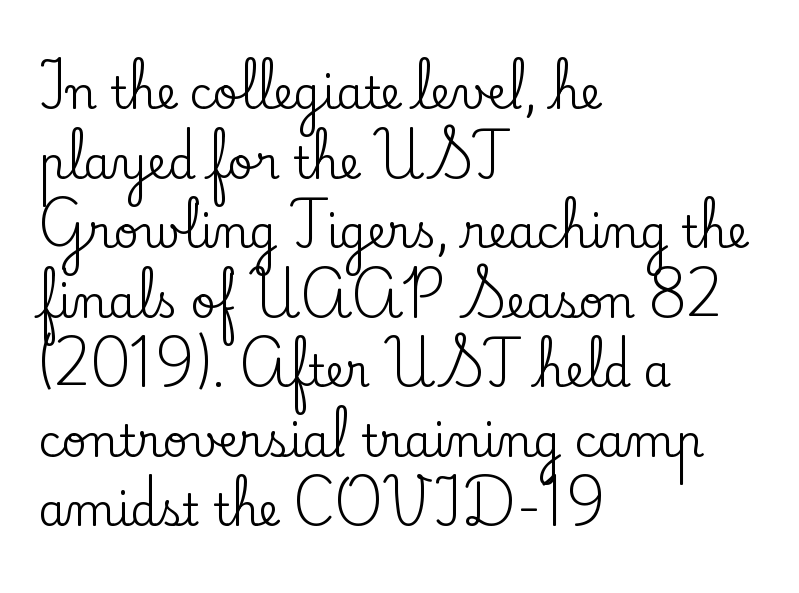
Serifs: yes, visible at the terminals of the letterforms. A typesetter would call this leading conventional body-copy spacing. Alignment: flush left. Do the letters lean? They stand straight. How are the letters spaced? Ordinarily, with no added tracking.
